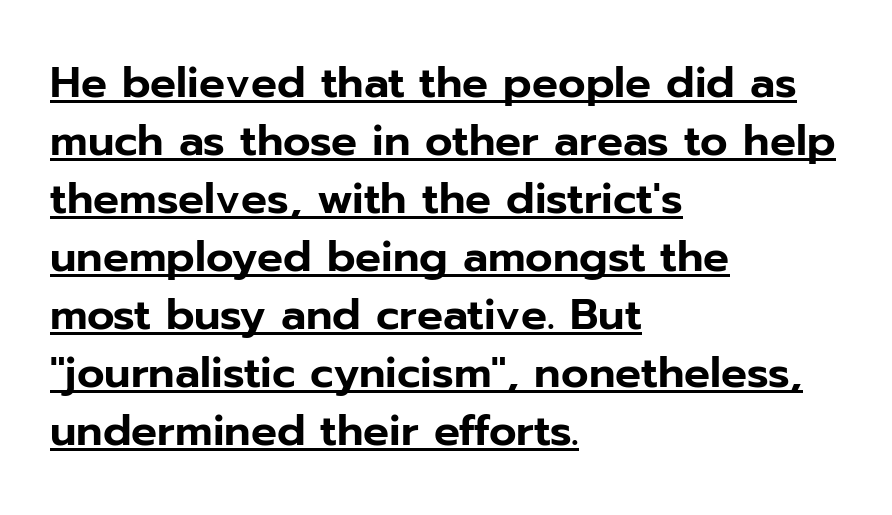
The image shows 43 px sans-serif type, upright; set left-aligned, normal line spacing (1.35x), normal letter spacing, underlined; low stroke contrast and a medium x-height.
